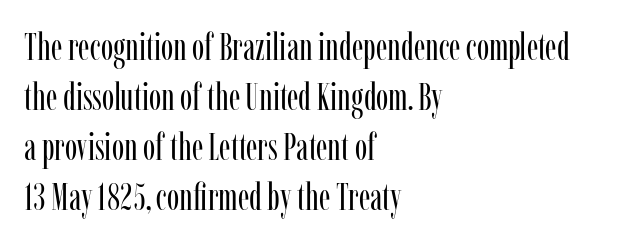
Q: Is the text bold? A: No.
Q: Is the text italic (slanted)? A: No, it is upright.
Q: Is the typeface a serif or a sans-serif typeface? A: Serif.
Q: Is the text underlined? A: No.
Q: How is the paragraph aligned? A: Left-aligned.
Q: Is the spacing between letters normal or unusually wide? A: Normal.
Q: Is the spacing between lines tight, normal or loose? A: Normal.
Q: Width (condensed, normal, or wide)? A: Condensed.
Q: Stroke contrast? A: Low.
Q: x-height? A: Medium.
Q: Monospaced? A: No.
